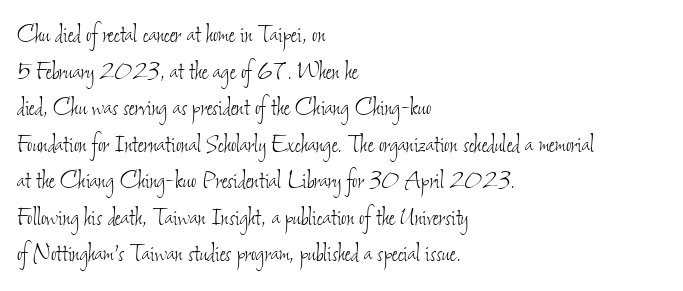
Successive baselines arrive at the customary interval. Underlining? Definitely not there. Heft: none added — not bold. Is the block centered? No — it sits flush against the left margin. Nothing unusual about the tracking: characters are spaced as the font intends. You could not count columns in this text — the font is proportionally spaced.
